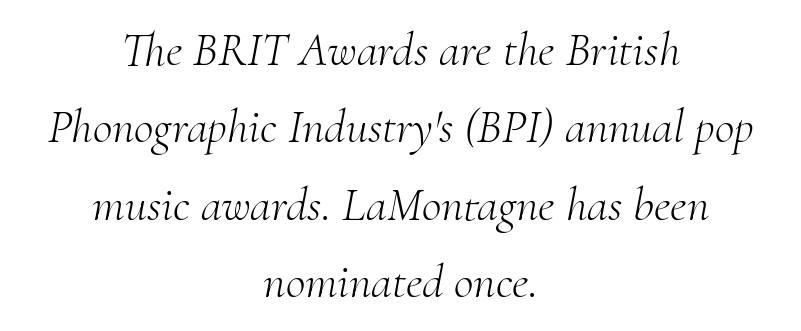
{"serif": "yes", "italic": "yes", "lean": "right", "slant_degrees": 10, "bold": "no", "weight": "light", "width": "normal", "stroke_contrast": "medium", "x_height": "small", "monospaced": "no", "underline": "no", "align": "center", "line_spacing": "normal", "line_spacing_ratio": 1.61, "letter_spacing": "normal", "letter_spacing_em": 0.0, "glyph_px": 48}
